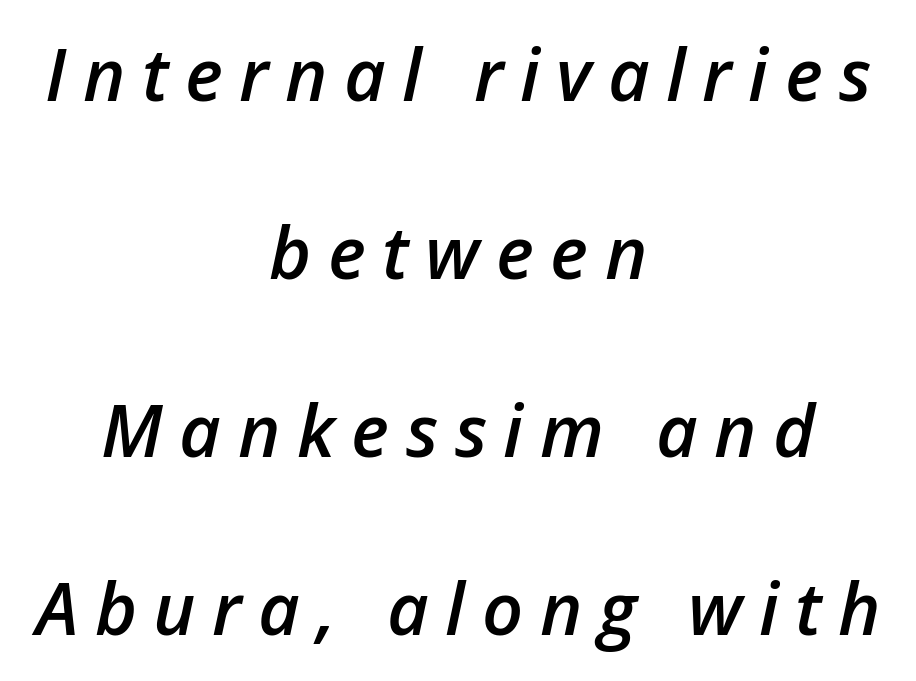
The image shows 72 px semibold type, italic (leaning right); set centered, loose line spacing (2.47x), unusually wide letter spacing (+0.23 em), not underlined; low stroke contrast and a medium x-height.
